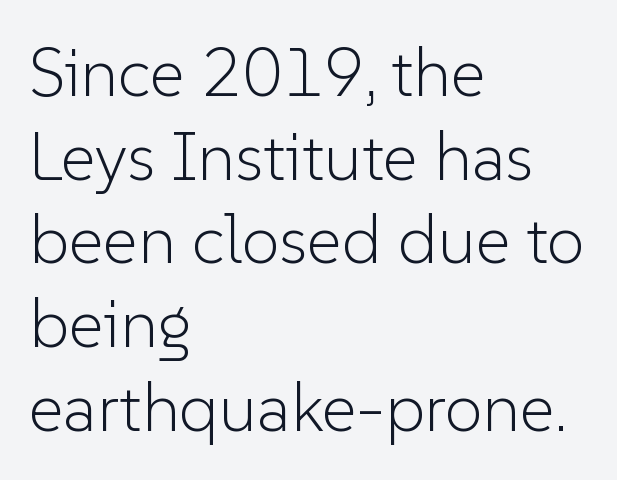
Serifs: no, the terminals of the letterforms are clean. Character widths vary here, with narrow letters taking less room than wide ones. Characters follow at the spacing the type designer built in. Designer's note — italics off, roman on. The zone under the glyphs is completely vacant. Letters have the restrained weight of plain body copy at most.
